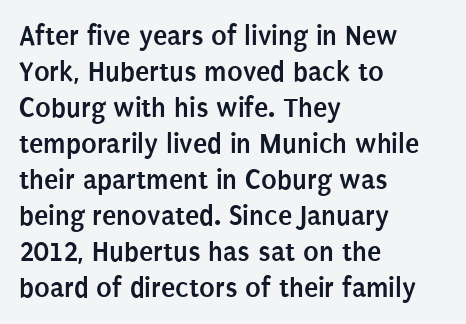
Quick note: not italic, upright. Horizontally, the lines are justified to the leading edge only. There is no visible air inserted between adjacent glyphs. Caption: bold face, heavy strokes.
